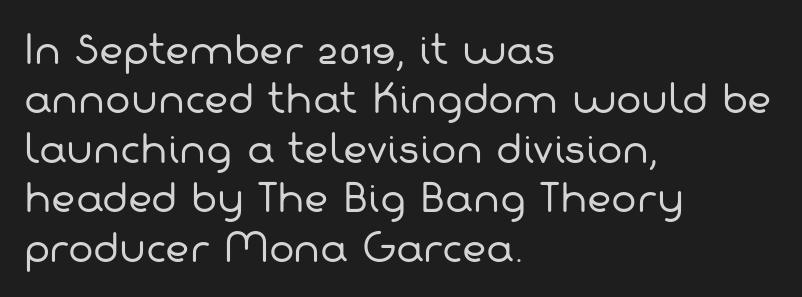
The image shows 38 px regular-weight sans-serif type; set left-aligned, normal line spacing (1.3x), normal letter spacing, not underlined; low stroke contrast and a medium x-height.
